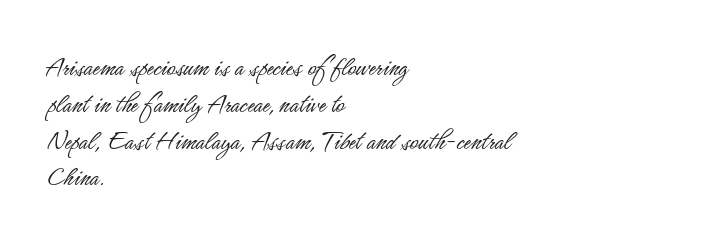
Caption: multi-line text, flush left, ragged right. Nothing sits at the stroke ends, so this counts as sans-serif. Is this a fixed-width face? No — the glyphs have proportional, varying widths. Regarding leading, the lines here are spaced in the standard way.
